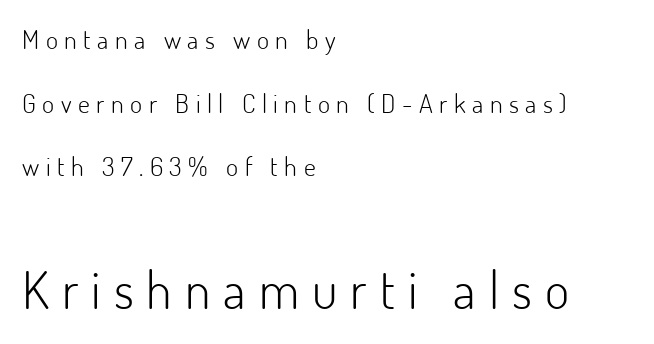
Caption: expanded tracking, letters set apart. This rendering uses left alignment, leaving the right contour irregular. Tall strokes in this sample are plumb rather than angled. Varying glyph widths throughout — classic text-font behaviour. What kind of face is this? One without serifs — a sans. These two chunks differ in scale, with the bottom chunk taking the larger measure.
